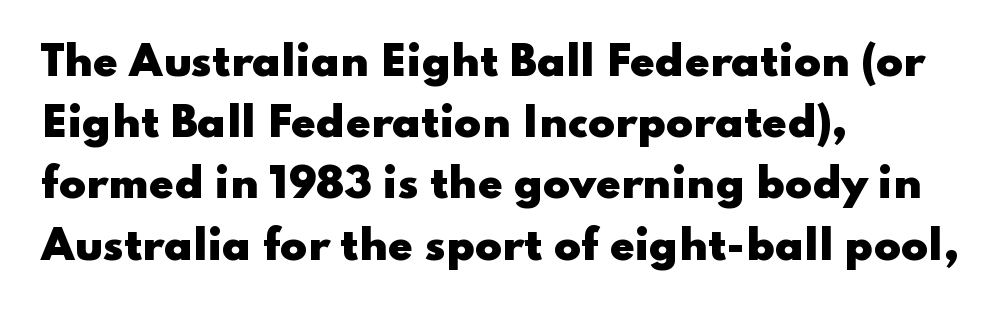
Q: Is the text bold? A: Yes.
Q: Is the text italic (slanted)? A: No, it is upright.
Q: Is the typeface a serif or a sans-serif typeface? A: Sans-serif.
Q: Is the text underlined? A: No.
Q: How is the paragraph aligned? A: Left-aligned.
Q: Is the spacing between letters normal or unusually wide? A: Normal.
Q: Is the spacing between lines tight, normal or loose? A: Normal.
Q: Width (condensed, normal, or wide)? A: Wide.
Q: Stroke contrast? A: Low.
Q: x-height? A: Small.
Q: Monospaced? A: No.
